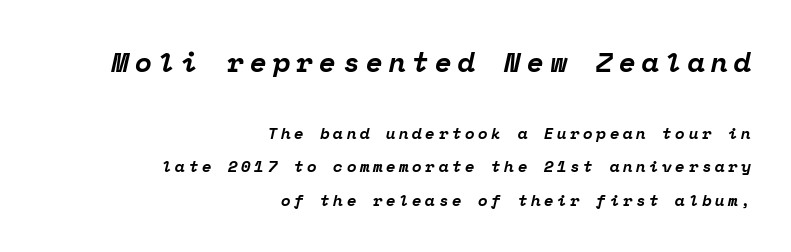
Q: Is the text bold? A: Yes.
Q: Is the text italic (slanted)? A: Yes, it leans right by about 12 degrees.
Q: Is the typeface a serif or a sans-serif typeface? A: Serif.
Q: Is the text underlined? A: No.
Q: How is the paragraph aligned? A: Right-aligned.
Q: Is the spacing between letters normal or unusually wide? A: Unusually wide.
Q: Is the spacing between lines tight, normal or loose? A: Loose.
Q: Which block of text is set in a larger size, the first (top) or the second (bottom)? A: The first (top) one.
Q: Width (condensed, normal, or wide)? A: Normal.
Q: Stroke contrast? A: Low.
Q: x-height? A: Medium.
Q: Monospaced? A: Yes.
